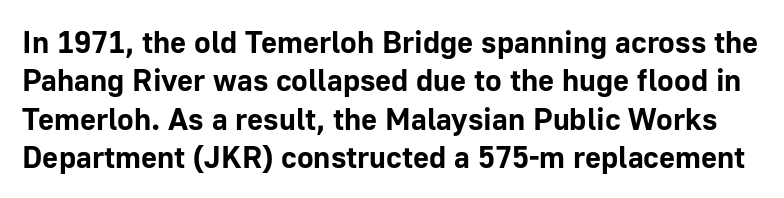
{"serif": "no", "italic": "no", "bold": "yes", "weight": "bold", "width": "normal", "stroke_contrast": "low", "x_height": "medium", "monospaced": "no", "underline": "no", "line_spacing_ratio": 1.24, "letter_spacing": "normal", "letter_spacing_em": 0.0, "glyph_px": 31}
